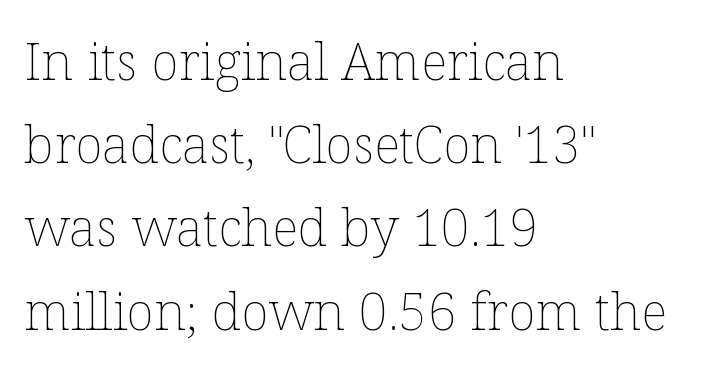
The letters advance in unequal steps, a hallmark of proportional type. Baseline-to-baseline distance is the conventional proportion of letter height. Leftover space on each line is placed entirely after the last word. Words appear dense and cohesive because spacing is normal. The glyphs are unaccompanied by any horizontal stroke below them. Posture: upright roman.
